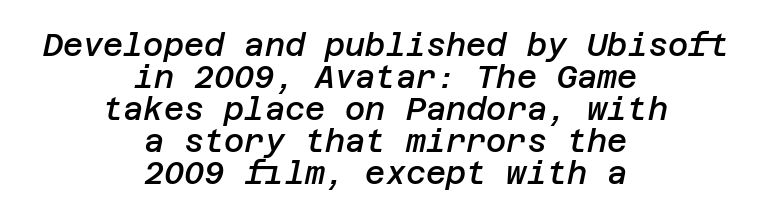
Where is the straight margin? There isn't one; the lines are centered. Emphasis by weight is partial: semibold. Observe the lean: these are italic letterforms. Each word holds together tightly as a unit, with standard inter-letter gaps. The string is rendered with underlining switched off.
